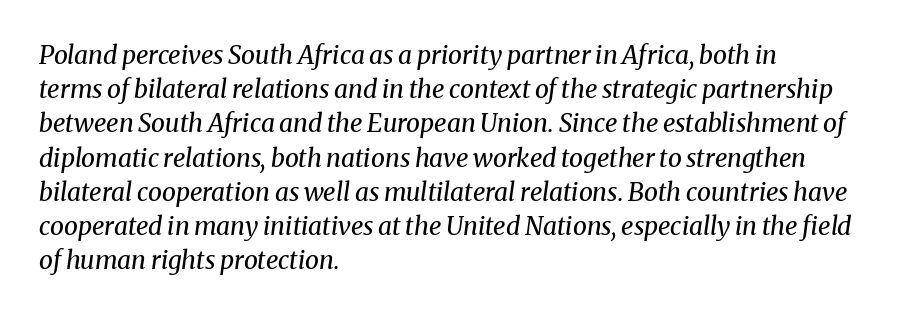
Visually the block forms a straight wall on the left and a jagged coastline on the right. The whole block is typeset with a tilt. Decoration check: the copy has no underline. The face used here is rendered with its standard letterfit. The passage shown is not bold in any degree.
